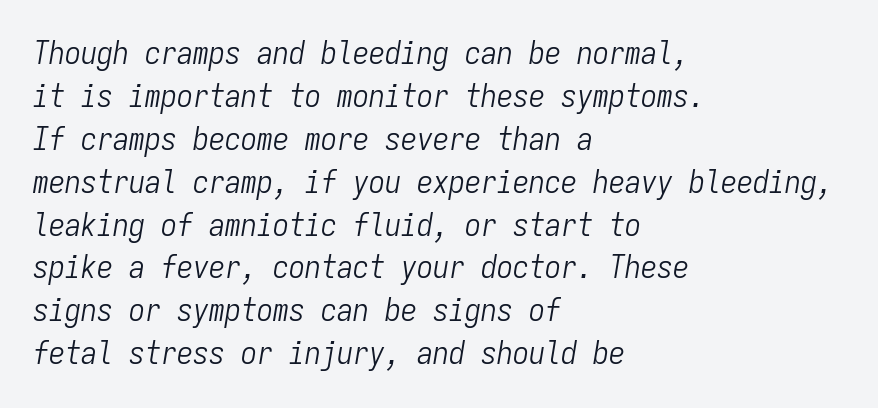
The image shows 32 px light, condensed type, italic (leaning right), monospaced; set left-aligned, normal line spacing (1.34x), normal letter spacing, not underlined; low stroke contrast and a medium x-height.
